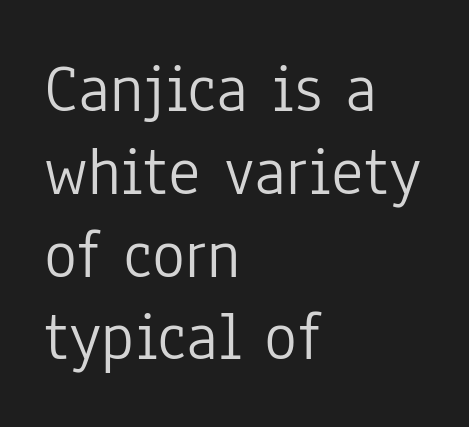
Q: Is the text bold? A: No.
Q: Is the text italic (slanted)? A: No, it is upright.
Q: Is the typeface a serif or a sans-serif typeface? A: Sans-serif.
Q: Is the text underlined? A: No.
Q: How is the paragraph aligned? A: Left-aligned.
Q: Is the spacing between letters normal or unusually wide? A: Normal.
Q: Width (condensed, normal, or wide)? A: Condensed.
Q: Stroke contrast? A: Low.
Q: x-height? A: Medium.
Q: Monospaced? A: No.
